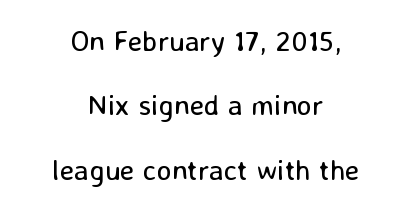
{"serif": "no", "italic": "no", "bold": "no", "weight": "regular", "width": "normal", "stroke_contrast": "low", "x_height": "medium", "monospaced": "no", "underline": "no", "align": "center", "line_spacing": "loose", "line_spacing_ratio": 2.22, "letter_spacing": "normal", "letter_spacing_em": 0.0, "glyph_px": 29}
